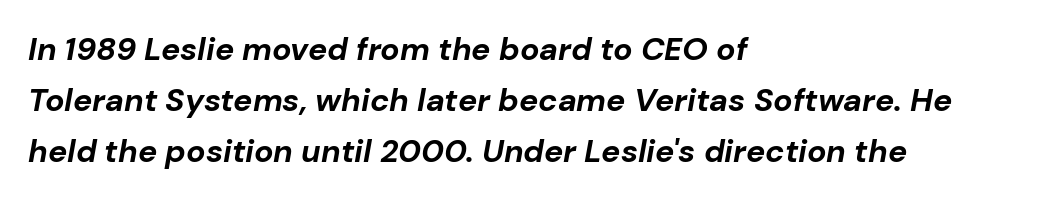
The image shows 32 px bold type, italic (leaning right); set left-aligned, normal line spacing (1.59x), normal letter spacing, not underlined; low stroke contrast and a medium x-height.
